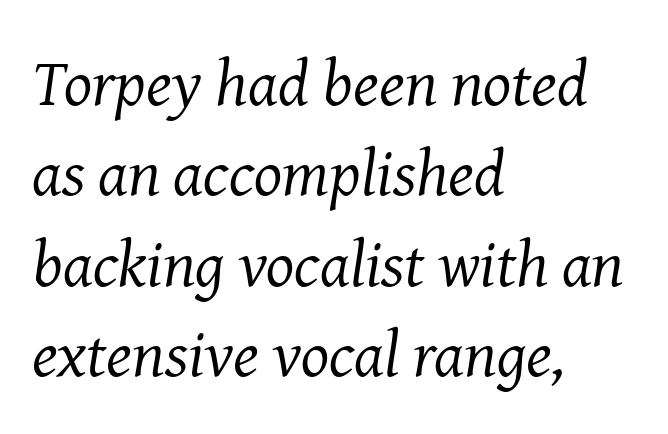
The image shows 66 px regular-weight serif type, italic (leaning right); set left-aligned, normal line spacing (1.37x), normal letter spacing, not underlined; medium stroke contrast and a medium x-height.
